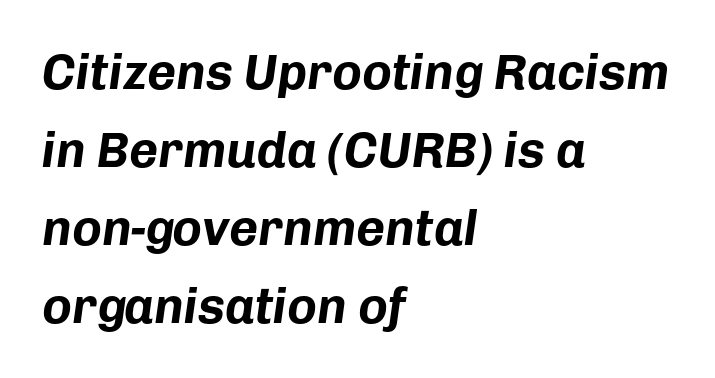
The image shows 50 px bold type, italic (leaning right); set left-aligned, normal line spacing (1.56x), normal letter spacing, not underlined; low stroke contrast and a medium x-height.
